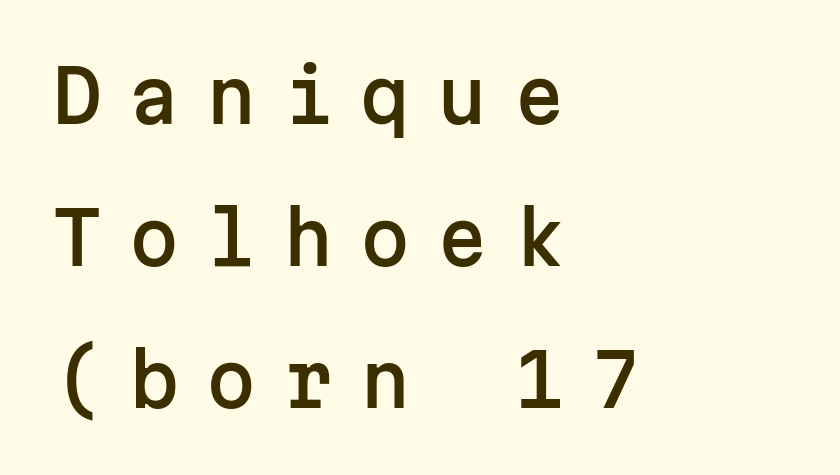
Q: Is the text italic (slanted)? A: No, it is upright.
Q: Is the typeface a serif or a sans-serif typeface? A: Sans-serif.
Q: Is the text underlined? A: No.
Q: How is the paragraph aligned? A: Left-aligned.
Q: Is the spacing between letters normal or unusually wide? A: Unusually wide.
Q: Is the spacing between lines tight, normal or loose? A: Loose.
Q: Width (condensed, normal, or wide)? A: Normal.
Q: Stroke contrast? A: Low.
Q: x-height? A: Medium.
Q: Monospaced? A: Yes.
